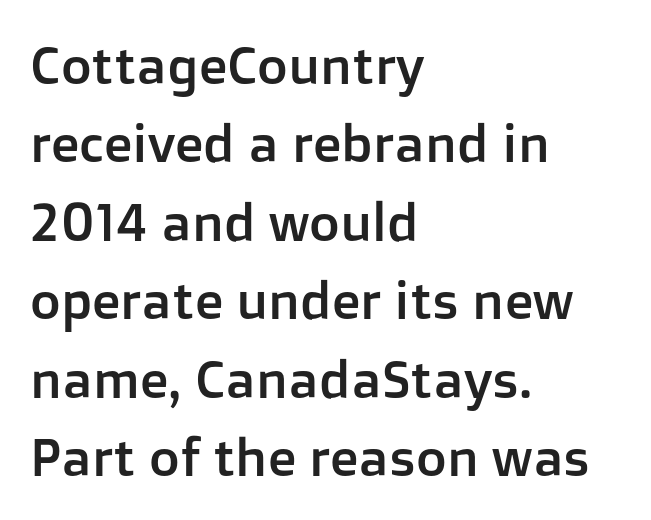
The image shows 53 px sans-serif type, upright; set left-aligned, normal line spacing (1.48x), normal letter spacing, not underlined; low stroke contrast and a medium x-height.
